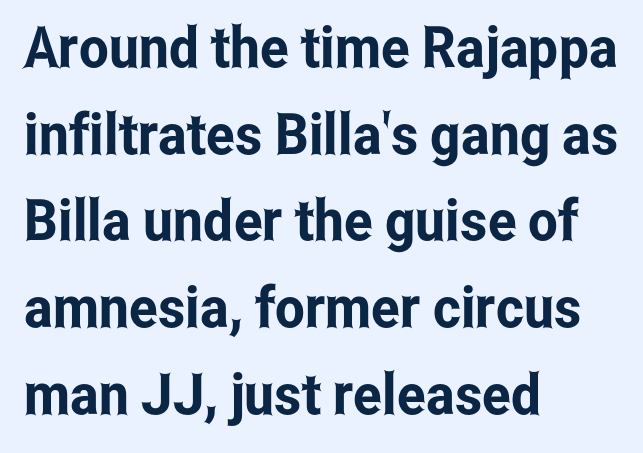
The image shows 57 px condensed sans-serif type, upright; set left-aligned, normal line spacing (1.52x), normal letter spacing, not underlined; low stroke contrast and a medium x-height.
